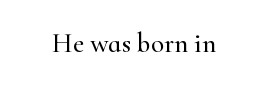
The image shows 27 px text type, upright; set normal letter spacing, not underlined.
